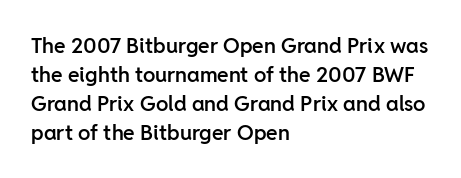
The image shows 21 px text type, upright; set left-aligned, normal line spacing (1.38x), normal letter spacing, not underlined.
